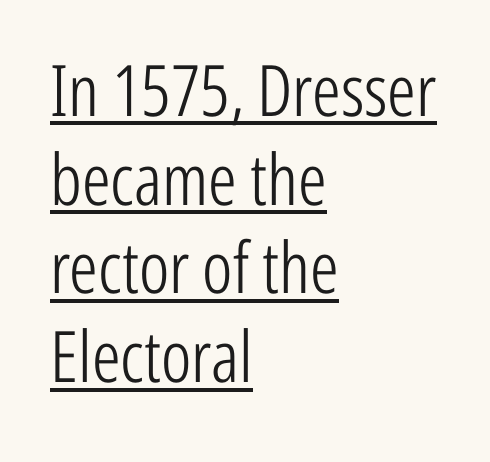
Q: Is the text bold? A: No.
Q: Is the text italic (slanted)? A: No, it is upright.
Q: Is the typeface a serif or a sans-serif typeface? A: Sans-serif.
Q: Is the text underlined? A: Yes.
Q: How is the paragraph aligned? A: Left-aligned.
Q: Is the spacing between letters normal or unusually wide? A: Normal.
Q: Is the spacing between lines tight, normal or loose? A: Normal.
Q: Width (condensed, normal, or wide)? A: Condensed.
Q: Stroke contrast? A: Low.
Q: x-height? A: Medium.
Q: Monospaced? A: No.
